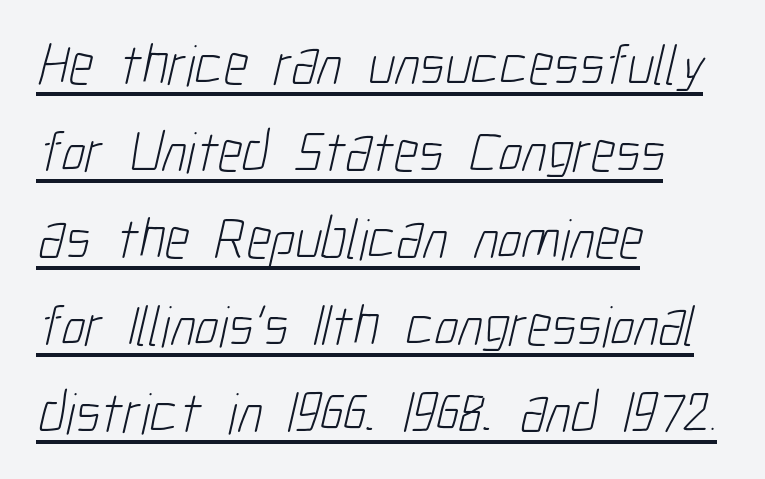
The image shows 58 px light, condensed sans-serif type; set left-aligned, normal line spacing (1.5x), normal letter spacing, underlined; low stroke contrast and a medium x-height.
